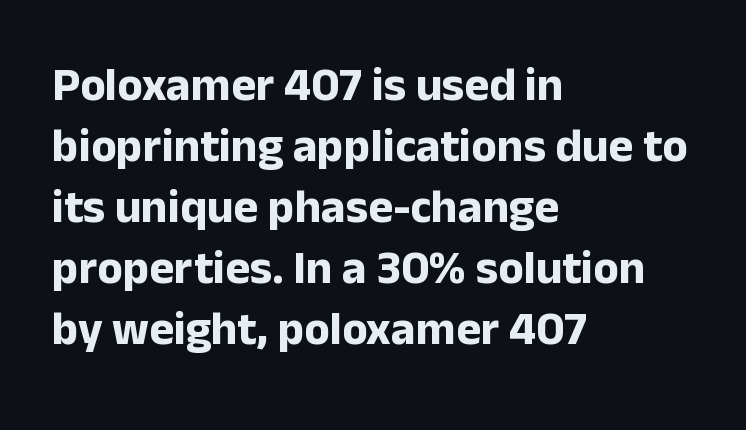
Q: Is the text bold? A: Yes.
Q: Is the text italic (slanted)? A: No, it is upright.
Q: Is the typeface a serif or a sans-serif typeface? A: Sans-serif.
Q: Is the text underlined? A: No.
Q: How is the paragraph aligned? A: Left-aligned.
Q: Is the spacing between letters normal or unusually wide? A: Normal.
Q: Is the spacing between lines tight, normal or loose? A: Normal.
Q: Width (condensed, normal, or wide)? A: Normal.
Q: Stroke contrast? A: Low.
Q: x-height? A: Medium.
Q: Monospaced? A: No.
